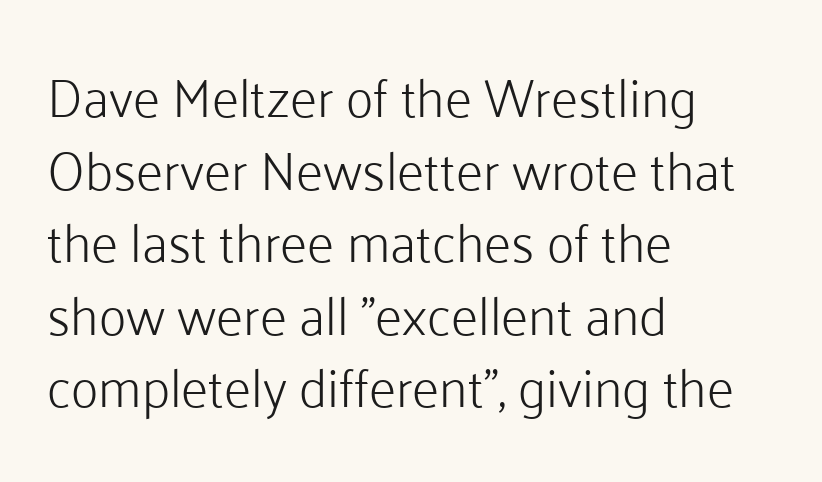
{"serif": "no", "italic": "no", "bold": "no", "weight": "light", "width": "normal", "stroke_contrast": "low", "x_height": "medium", "monospaced": "no", "underline": "no", "align": "left", "line_spacing": "normal", "line_spacing_ratio": 1.37, "letter_spacing": "normal", "letter_spacing_em": 0.0, "glyph_px": 53}
